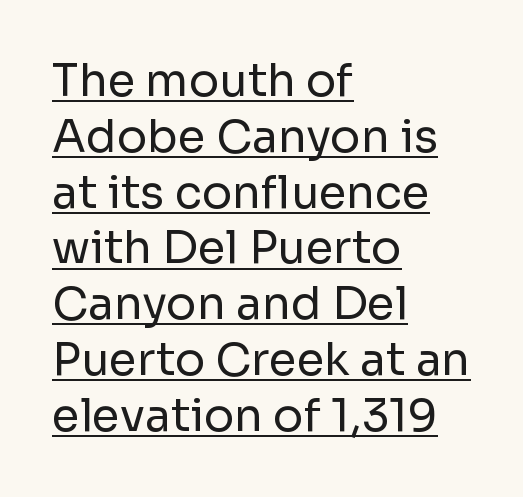
Q: Is the text bold? A: No.
Q: Is the text italic (slanted)? A: No, it is upright.
Q: Is the typeface a serif or a sans-serif typeface? A: Sans-serif.
Q: Is the text underlined? A: Yes.
Q: How is the paragraph aligned? A: Left-aligned.
Q: Is the spacing between letters normal or unusually wide? A: Normal.
Q: Width (condensed, normal, or wide)? A: Normal.
Q: Stroke contrast? A: Low.
Q: x-height? A: Medium.
Q: Monospaced? A: No.
